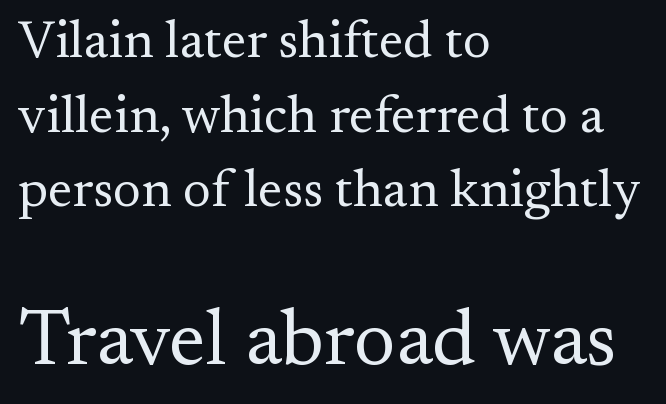
Plain, unruled lines of type. The passage shown is typeset with a serif family. Where is the straight margin? On the left. Caption: standard tracking, unaltered. Regarding leading, the lines here are spaced in the standard way. A typesetter would call this proportional, since set widths differ per character.
